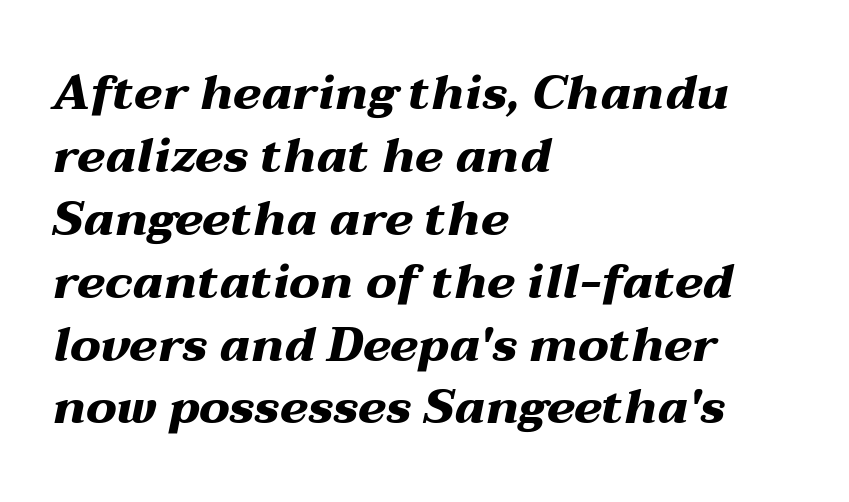
Q: Is the text bold? A: Yes.
Q: Is the text italic (slanted)? A: Yes, it leans right by about 12 degrees.
Q: Is the text underlined? A: No.
Q: How is the paragraph aligned? A: Left-aligned.
Q: Is the spacing between letters normal or unusually wide? A: Normal.
Q: Is the spacing between lines tight, normal or loose? A: Normal.
Q: Width (condensed, normal, or wide)? A: Wide.
Q: Stroke contrast? A: Medium.
Q: x-height? A: Medium.
Q: Monospaced? A: No.
